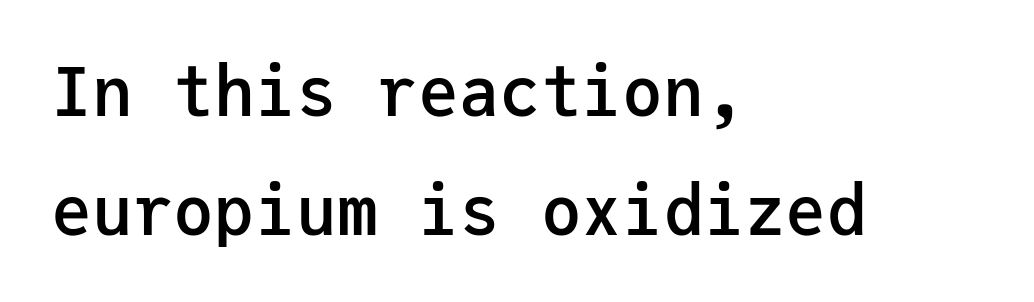
Q: Is the text bold? A: Semi-bold.
Q: Is the text italic (slanted)? A: No, it is upright.
Q: Is the typeface a serif or a sans-serif typeface? A: Sans-serif.
Q: Is the text underlined? A: No.
Q: How is the paragraph aligned? A: Left-aligned.
Q: Is the spacing between letters normal or unusually wide? A: Normal.
Q: Width (condensed, normal, or wide)? A: Normal.
Q: Stroke contrast? A: Low.
Q: x-height? A: Medium.
Q: Monospaced? A: Yes.
